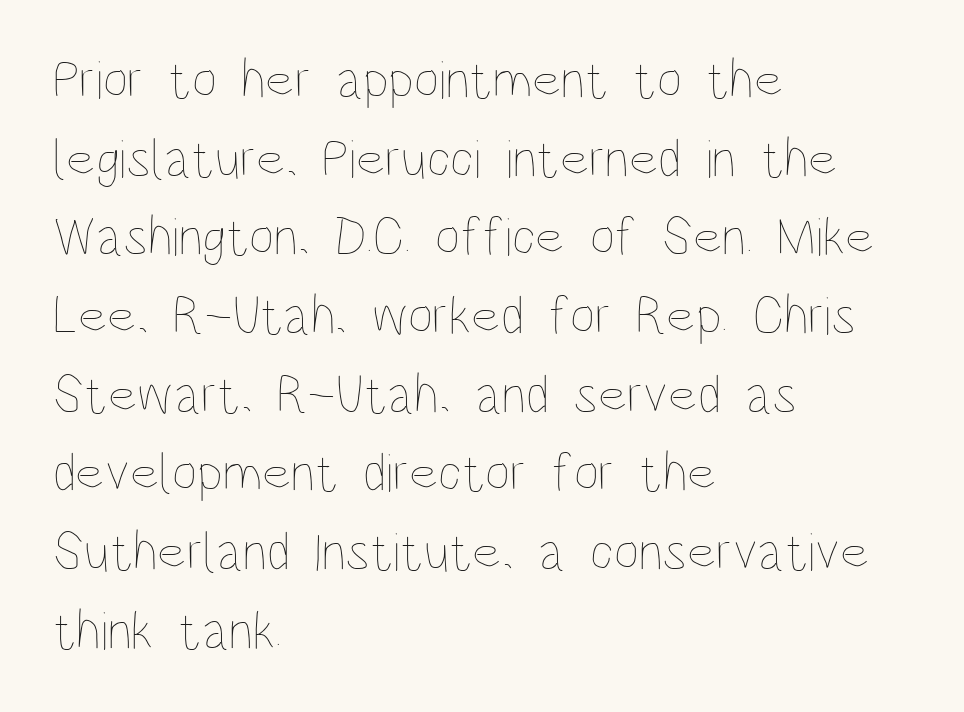
Q: Is the text bold? A: No.
Q: Is the text italic (slanted)? A: No, it is upright.
Q: Is the text underlined? A: No.
Q: How is the paragraph aligned? A: Left-aligned.
Q: Is the spacing between letters normal or unusually wide? A: Normal.
Q: Is the spacing between lines tight, normal or loose? A: Normal.
Q: Width (condensed, normal, or wide)? A: Condensed.
Q: Stroke contrast? A: Low.
Q: x-height? A: Large.
Q: Monospaced? A: No.
